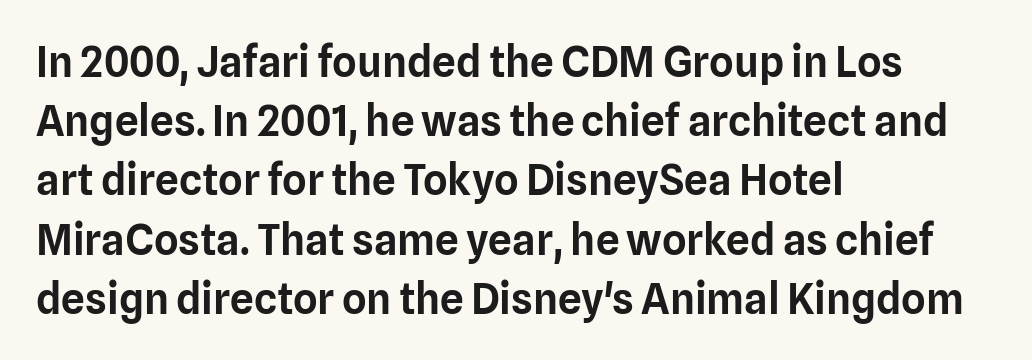
Leading: standard. Each word holds together tightly as a unit, with standard inter-letter gaps. These lines are rendered in a variable-pitch font. Tall strokes in this sample are plumb rather than angled.
